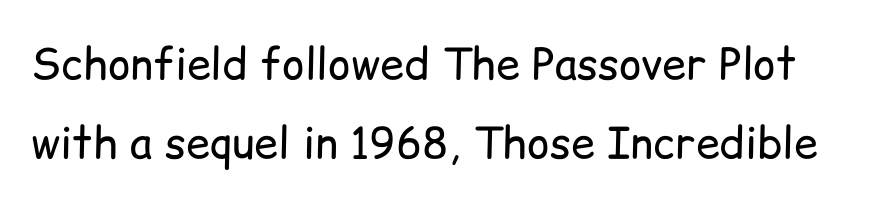
{"serif": "no", "italic": "no", "bold": "no", "weight": "regular", "width": "normal", "stroke_contrast": "low", "x_height": "medium", "monospaced": "no", "underline": "no", "line_spacing_ratio": 1.83, "letter_spacing": "normal", "letter_spacing_em": 0.0, "glyph_px": 43}
